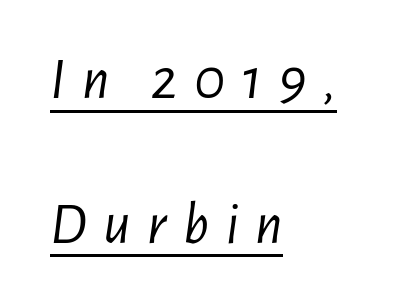
{"italic": "yes", "lean": "right", "slant_degrees": 7, "bold": "no", "weight": "light", "width": "condensed", "stroke_contrast": "low", "x_height": "medium", "monospaced": "no", "underline": "yes", "align": "left", "line_spacing": "loose", "line_spacing_ratio": 2.45, "letter_spacing": "wide", "letter_spacing_em": 0.28, "glyph_px": 59}
